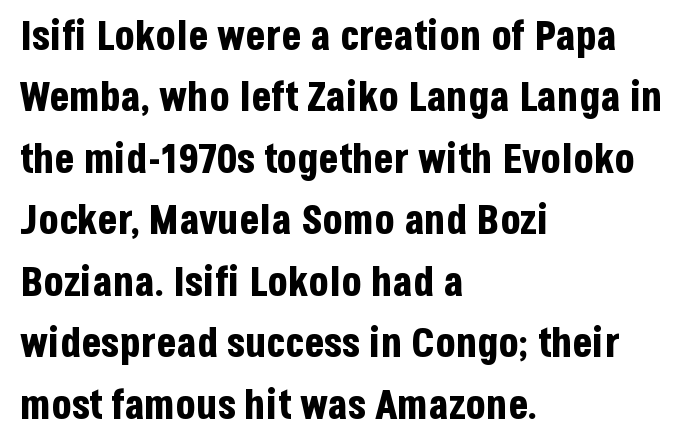
Here the designer chose a conventional face with non-uniform glyph widths. A typesetter would call this zero additional tracking. Unmarked baselines from the first word to the last. This is roman type, the default non-slanted kind. Summary of vertical rhythm: regular, with standard interline spacing. The glyphs have the mass of a bold cut.
